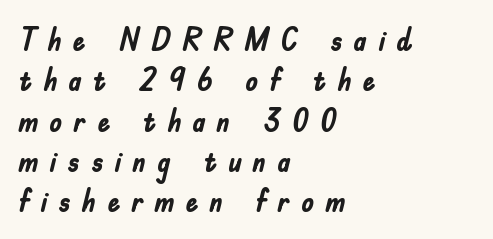
Character widths vary here, with narrow letters taking less room than wide ones. Loose tracking; the words dissolve into strings of separated letters. This rendering features lettering with no underline.
